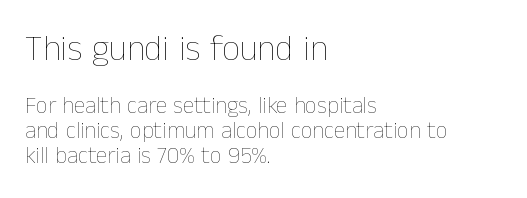
Q: Is the text bold? A: No.
Q: Is the text italic (slanted)? A: No, it is upright.
Q: Is the text underlined? A: No.
Q: How is the paragraph aligned? A: Left-aligned.
Q: Is the spacing between letters normal or unusually wide? A: Normal.
Q: Is the spacing between lines tight, normal or loose? A: Tight.
Q: Which block of text is set in a larger size, the first (top) or the second (bottom)? A: The first (top) one.
Q: Width (condensed, normal, or wide)? A: Normal.
Q: Stroke contrast? A: Low.
Q: x-height? A: Medium.
Q: Monospaced? A: No.
